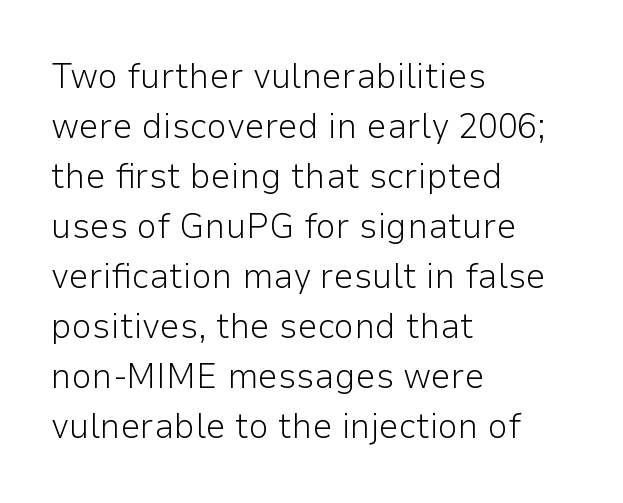
The image shows 36 px light sans-serif type, upright; set left-aligned, normal line spacing (1.39x), normal letter spacing, not underlined; low stroke contrast and a medium x-height.
